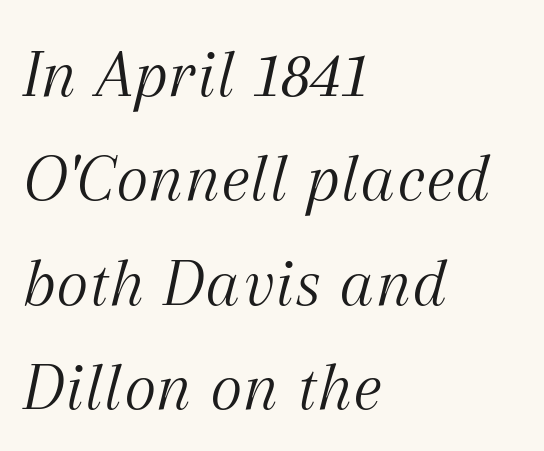
The image shows 70 px light serif type, italic (leaning right); set left-aligned, normal line spacing (1.49x), normal letter spacing, not underlined; medium stroke contrast and a medium x-height.
